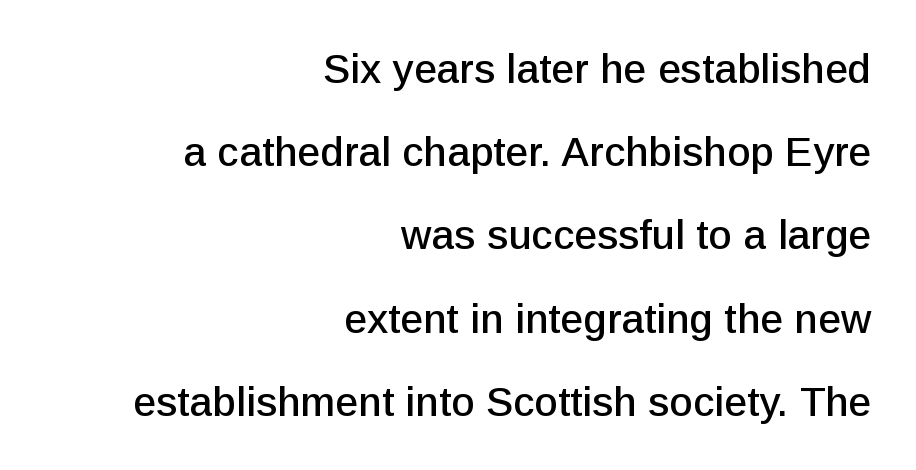
{"serif": "no", "italic": "no", "width": "normal", "stroke_contrast": "low", "x_height": "medium", "monospaced": "no", "underline": "no", "align": "right", "line_spacing": "loose", "line_spacing_ratio": 2.03, "letter_spacing": "normal", "letter_spacing_em": 0.0, "glyph_px": 41}
